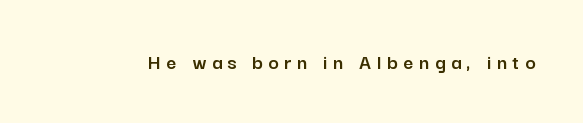
The image shows 22 px text type, upright; set unusually wide letter spacing (+0.25 em), not underlined.
